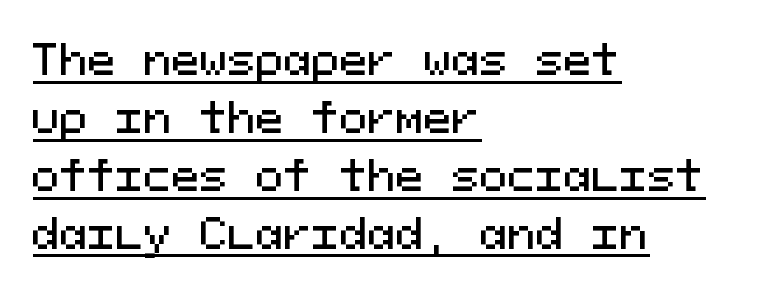
Q: Is the text italic (slanted)? A: No, it is upright.
Q: Is the typeface a serif or a sans-serif typeface? A: Sans-serif.
Q: Is the text underlined? A: Yes.
Q: How is the paragraph aligned? A: Left-aligned.
Q: Is the spacing between letters normal or unusually wide? A: Normal.
Q: Is the spacing between lines tight, normal or loose? A: Normal.
Q: Width (condensed, normal, or wide)? A: Normal.
Q: Stroke contrast? A: Medium.
Q: x-height? A: Medium.
Q: Monospaced? A: Yes.
